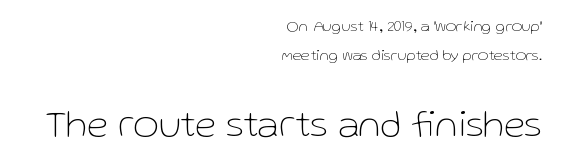
{"serif": "no", "italic": "no", "bold": "no", "weight": "thin", "width": "normal", "stroke_contrast": "low", "x_height": "medium", "monospaced": "no", "underline": "no", "align": "right", "line_spacing_ratio": 1.84, "letter_spacing": "normal", "letter_spacing_em": 0.0, "larger_block": "second", "size_ratio": 2.44, "glyph_px": 39}
